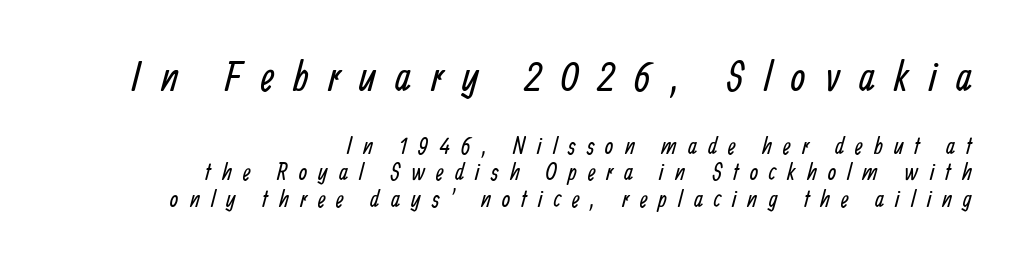
{"serif": "no", "bold": "no", "weight": "regular", "width": "condensed", "stroke_contrast": "low", "x_height": "medium", "monospaced": "no", "underline": "no", "align": "right", "line_spacing": "tight", "line_spacing_ratio": 1.1, "letter_spacing": "wide", "letter_spacing_em": 0.46, "larger_block": "first", "size_ratio": 1.75, "glyph_px": 42}
